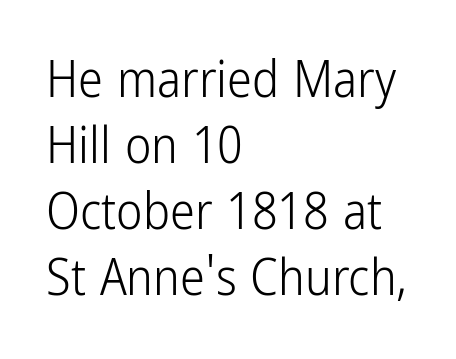
Q: Is the text bold? A: No.
Q: Is the text italic (slanted)? A: No, it is upright.
Q: Is the typeface a serif or a sans-serif typeface? A: Sans-serif.
Q: Is the text underlined? A: No.
Q: How is the paragraph aligned? A: Left-aligned.
Q: Is the spacing between letters normal or unusually wide? A: Normal.
Q: Is the spacing between lines tight, normal or loose? A: Normal.
Q: Width (condensed, normal, or wide)? A: Condensed.
Q: Stroke contrast? A: Low.
Q: x-height? A: Medium.
Q: Monospaced? A: No.
